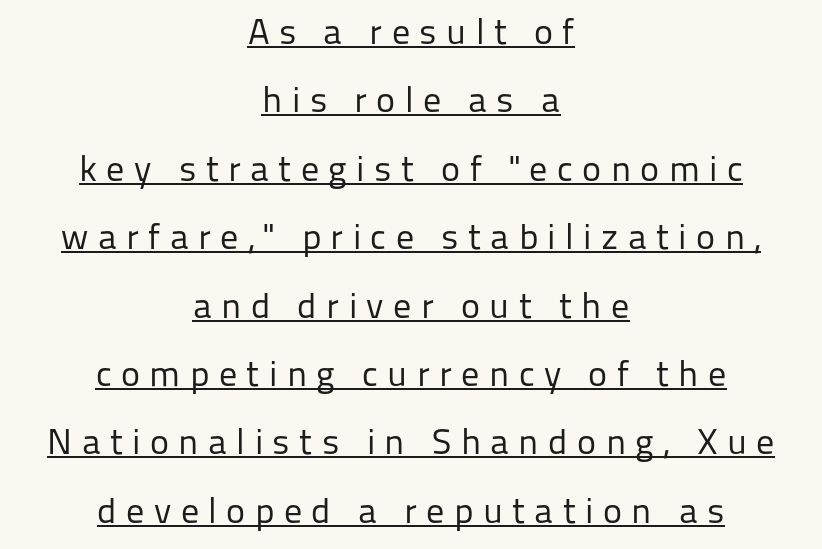
The image shows 36 px regular-weight sans-serif type, upright; set centered, loose line spacing (1.9x), unusually wide letter spacing (+0.26 em), underlined; low stroke contrast and a medium x-height.
